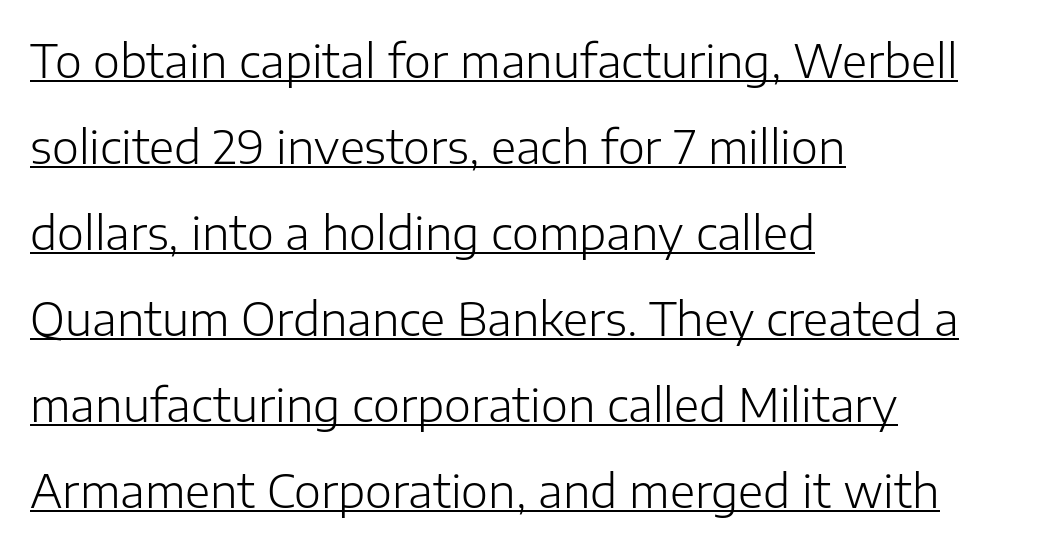
The image shows 46 px light sans-serif type, upright; set left-aligned, line spacing 1.87x, normal letter spacing, underlined; low stroke contrast and a medium x-height.
